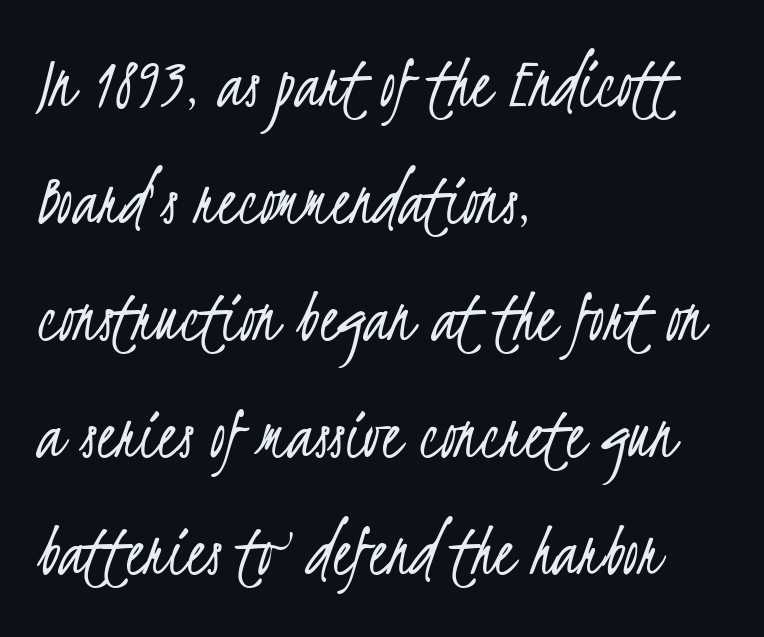
Q: Is the text bold? A: No.
Q: Is the typeface a serif or a sans-serif typeface? A: Sans-serif.
Q: Is the text underlined? A: No.
Q: How is the paragraph aligned? A: Left-aligned.
Q: Is the spacing between letters normal or unusually wide? A: Normal.
Q: Is the spacing between lines tight, normal or loose? A: Normal.
Q: Width (condensed, normal, or wide)? A: Condensed.
Q: Stroke contrast? A: Low.
Q: x-height? A: Small.
Q: Monospaced? A: No.
